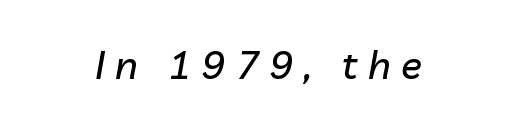
Q: Is the text italic (slanted)? A: Yes, it leans right by about 10 degrees.
Q: Is the text underlined? A: No.
Q: How is the paragraph aligned? A: Centered.
Q: Is the spacing between letters normal or unusually wide? A: Unusually wide.
Q: Width (condensed, normal, or wide)? A: Normal.
Q: Stroke contrast? A: Low.
Q: x-height? A: Medium.
Q: Monospaced? A: No.
